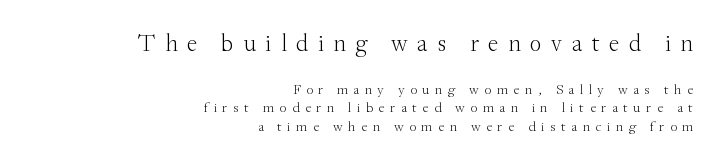
Q: Is the text bold? A: No.
Q: Is the text italic (slanted)? A: No, it is upright.
Q: Is the text underlined? A: No.
Q: How is the paragraph aligned? A: Right-aligned.
Q: Is the spacing between letters normal or unusually wide? A: Unusually wide.
Q: Is the spacing between lines tight, normal or loose? A: Normal.
Q: Which block of text is set in a larger size, the first (top) or the second (bottom)? A: The first (top) one.
